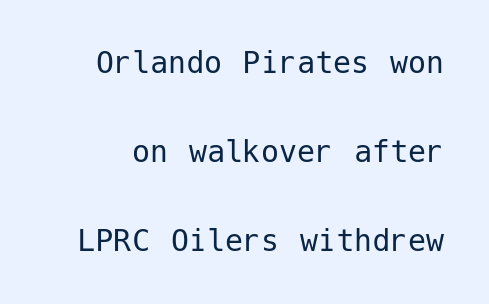
Posture: vertical. Airy leading. Grotesque or geometric, the face here clearly has no serifs. Descenders hang freely into open space. The characters are drawn with everyday or finer stroke widths. Standard letterfit; no display-style spreading of the glyphs.
